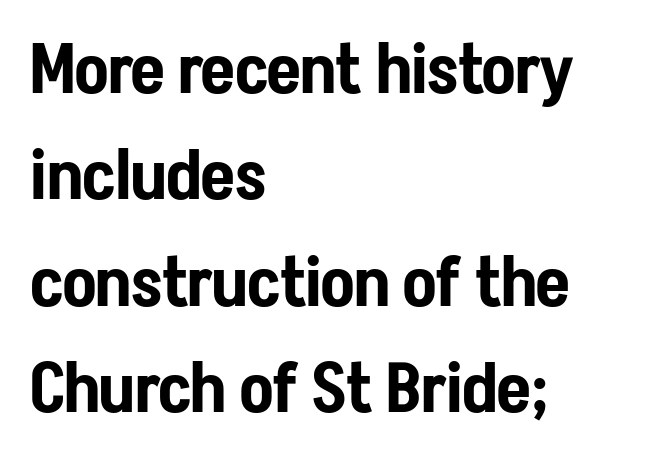
{"serif": "no", "italic": "no", "width": "condensed", "stroke_contrast": "low", "x_height": "medium", "monospaced": "no", "underline": "no", "align": "left", "line_spacing": "normal", "line_spacing_ratio": 1.54, "letter_spacing": "normal", "letter_spacing_em": 0.0, "glyph_px": 69}
